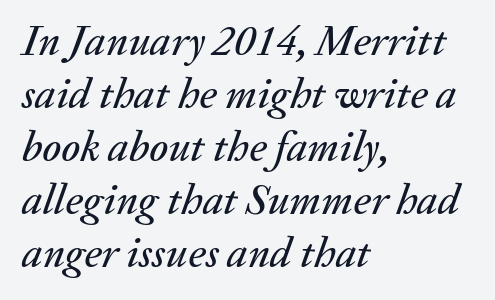
Decoration check: the copy has no underline. Slanted lettering throughout. One-word summary of the alignment: left. The face used here is proportionally spaced, like ordinary book or web type. Spacing between characters is what you'd get straight out of the box.
